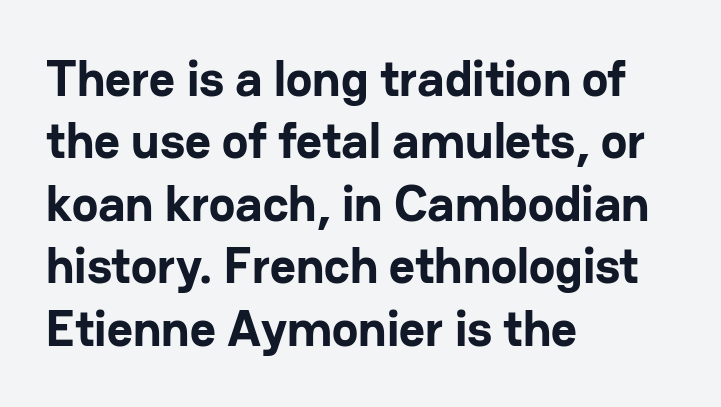
The image shows 50 px bold sans-serif type, upright; set left-aligned, normal line spacing (1.25x), normal letter spacing, not underlined; low stroke contrast and a medium x-height.
